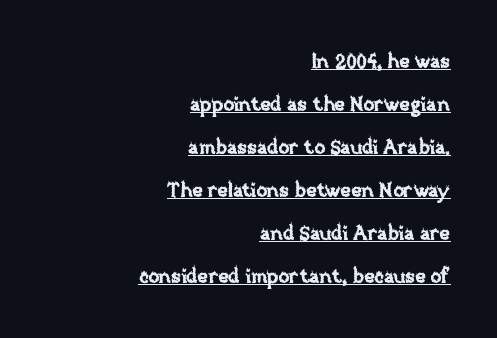
Q: Is the text italic (slanted)? A: No, it is upright.
Q: Is the text underlined? A: Yes.
Q: How is the paragraph aligned? A: Right-aligned.
Q: Is the spacing between letters normal or unusually wide? A: Normal.
Q: Is the spacing between lines tight, normal or loose? A: Loose.
